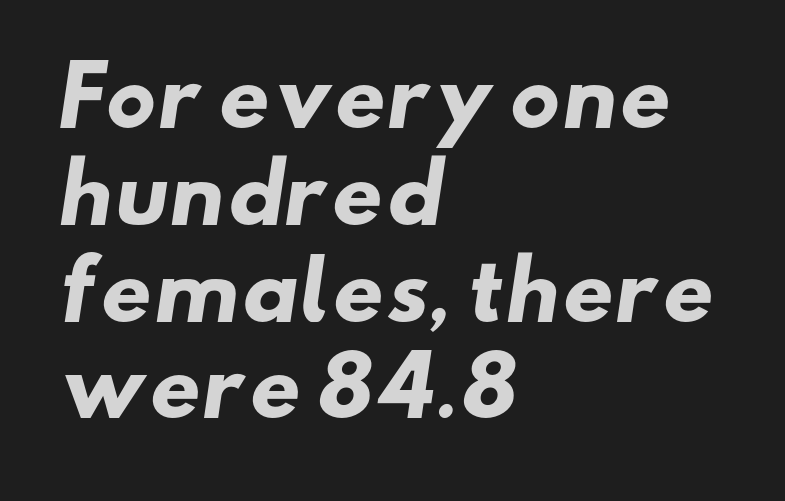
Layout note: lines flush left. Caption: bold face, heavy strokes. The tracking reads as untouched default to a designer's eye. Do the characters align in a grid? No, the font is proportional.
